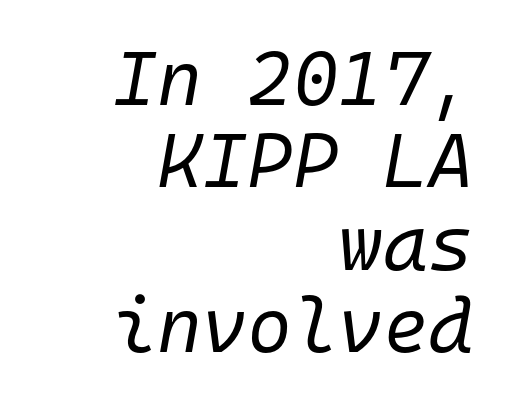
The image shows 77 px regular-weight type, italic (leaning right), monospaced; set right-aligned, tight line spacing (1.07x), normal letter spacing, not underlined; low stroke contrast and a medium x-height.
